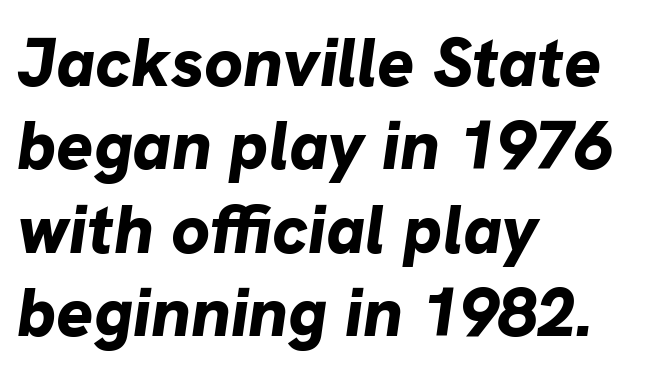
The image shows 69 px bold type, italic (leaning right); set left-aligned, line spacing 1.21x, normal letter spacing, not underlined; low stroke contrast and a medium x-height.
